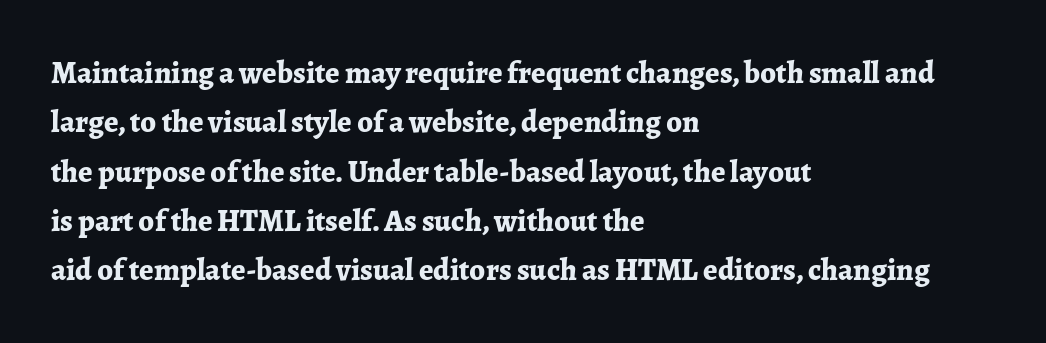
Q: Is the text bold? A: Yes.
Q: Is the text italic (slanted)? A: No, it is upright.
Q: Is the typeface a serif or a sans-serif typeface? A: Serif.
Q: Is the text underlined? A: No.
Q: How is the paragraph aligned? A: Left-aligned.
Q: Is the spacing between letters normal or unusually wide? A: Normal.
Q: Is the spacing between lines tight, normal or loose? A: Normal.
Q: Width (condensed, normal, or wide)? A: Normal.
Q: Stroke contrast? A: Low.
Q: x-height? A: Medium.
Q: Monospaced? A: No.
